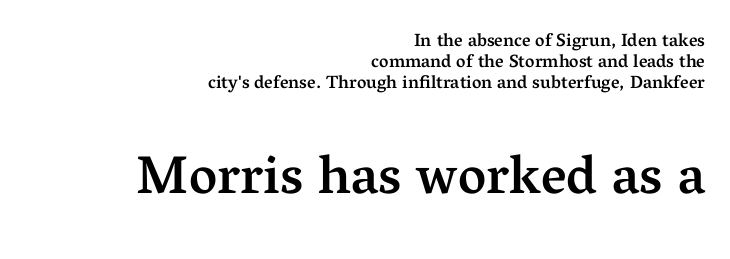
Right-aligned paragraph, ragged on the left. Italic: no, the glyphs are upright roman. Look at the glyph heights: the lower group is clearly the bigger setting. This is serif lettering, the kind often seen in printed books. The horizontal fit of the characters is conventional and even.
